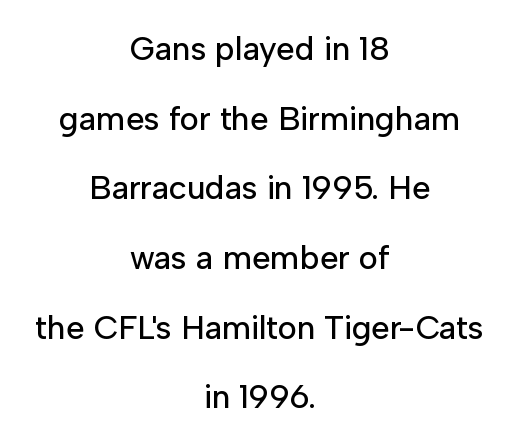
The image shows 33 px sans-serif type, upright; set centered, loose line spacing (2.11x), normal letter spacing, not underlined; low stroke contrast and a medium x-height.
